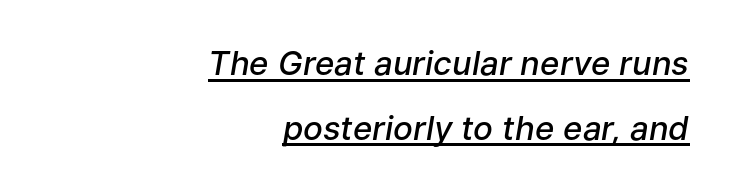
Q: Is the text bold? A: Semi-bold.
Q: Is the text italic (slanted)? A: Yes, it leans right by about 9 degrees.
Q: Is the text underlined? A: Yes.
Q: How is the paragraph aligned? A: Right-aligned.
Q: Is the spacing between letters normal or unusually wide? A: Normal.
Q: Is the spacing between lines tight, normal or loose? A: Loose.
Q: Width (condensed, normal, or wide)? A: Normal.
Q: Stroke contrast? A: Low.
Q: x-height? A: Medium.
Q: Monospaced? A: No.
